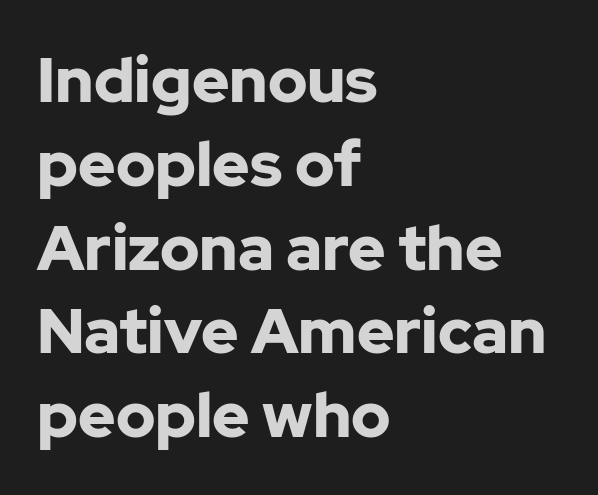
Q: Is the text bold? A: Yes.
Q: Is the text italic (slanted)? A: No, it is upright.
Q: Is the typeface a serif or a sans-serif typeface? A: Sans-serif.
Q: Is the text underlined? A: No.
Q: How is the paragraph aligned? A: Left-aligned.
Q: Is the spacing between letters normal or unusually wide? A: Normal.
Q: Is the spacing between lines tight, normal or loose? A: Normal.
Q: Width (condensed, normal, or wide)? A: Normal.
Q: Stroke contrast? A: Low.
Q: x-height? A: Medium.
Q: Monospaced? A: No.
